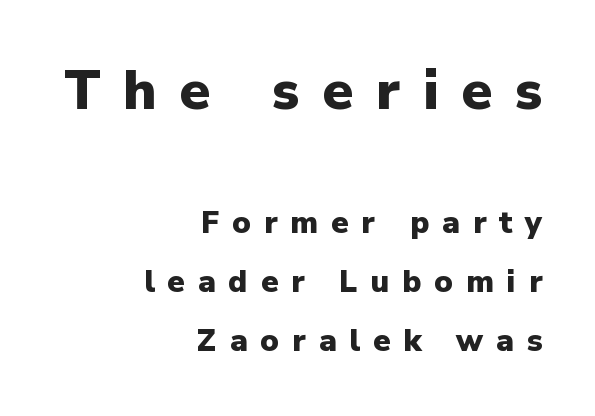
The image shows 55 px heavy sans-serif type, upright; set right-aligned, loose line spacing (1.9x), unusually wide letter spacing (+0.42 em), not underlined; the first (top) block is 1.77x larger; low stroke contrast and a medium x-height.
